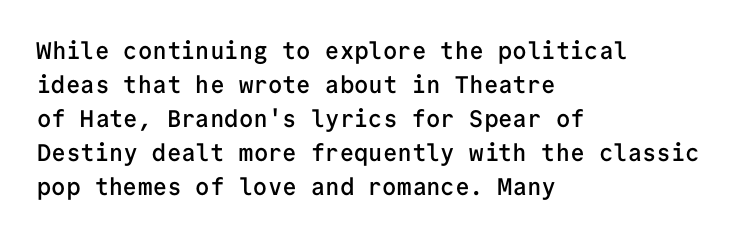
The image shows 24 px text type, upright; set left-aligned, normal line spacing (1.42x), normal letter spacing, not underlined.
